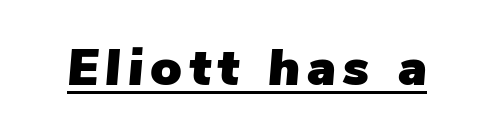
The lettering is marked with a stroke running underneath it. The letters advance in unequal steps, a hallmark of proportional type. Italic: yes, the glyphs are oblique.
